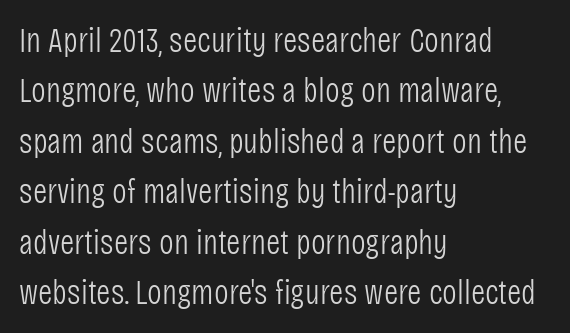
The letters advance in unequal steps, a hallmark of proportional type. This is the regular roman posture of the typeface. Glance below the letters and you will spot only blank space. The letters carry no serifs — their stems end cleanly without finishing strokes. One-word summary of the alignment: left. Does the leading feel generous? No, just average.
